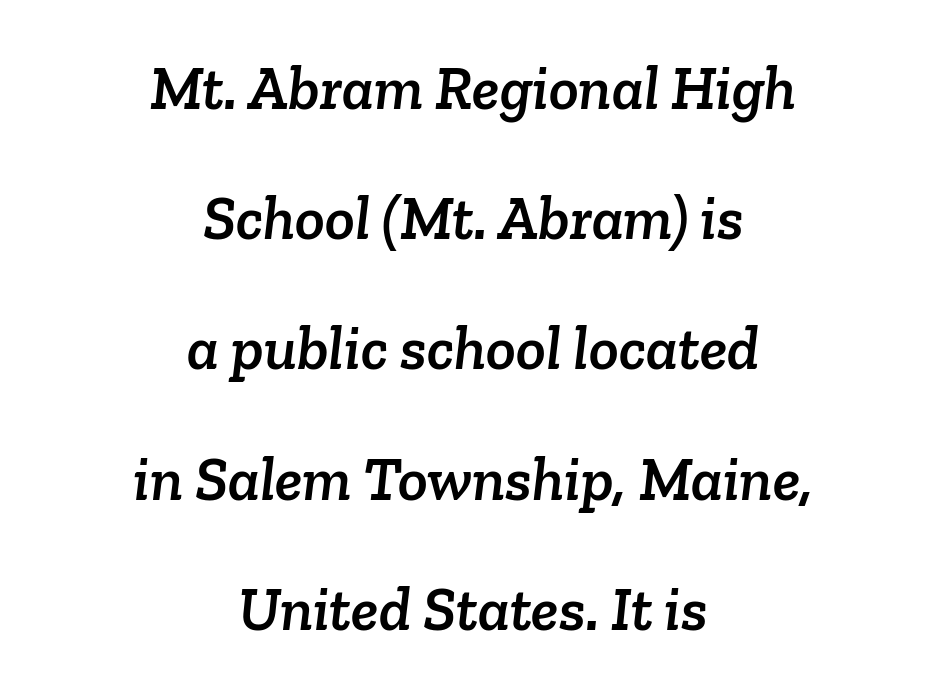
The image shows 62 px serif type; set centered, loose line spacing (2.1x), normal letter spacing, not underlined; low stroke contrast and a medium x-height.
